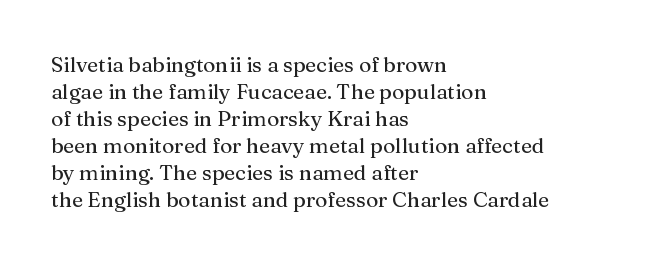
The image shows 21 px text type, upright; set left-aligned, normal line spacing (1.29x), normal letter spacing, not underlined.
